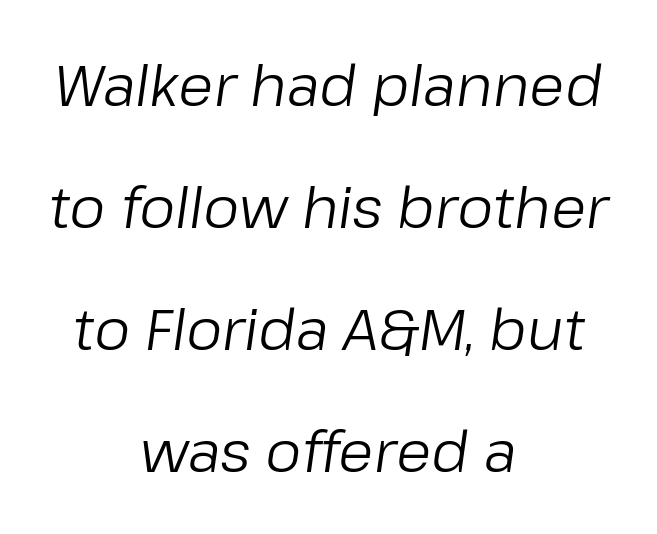
{"italic": "yes", "lean": "right", "slant_degrees": 8, "bold": "no", "weight": "regular", "width": "normal", "stroke_contrast": "low", "x_height": "medium", "monospaced": "no", "underline": "no", "align": "center", "line_spacing": "loose", "line_spacing_ratio": 2.14, "letter_spacing": "normal", "letter_spacing_em": 0.0, "glyph_px": 57}
